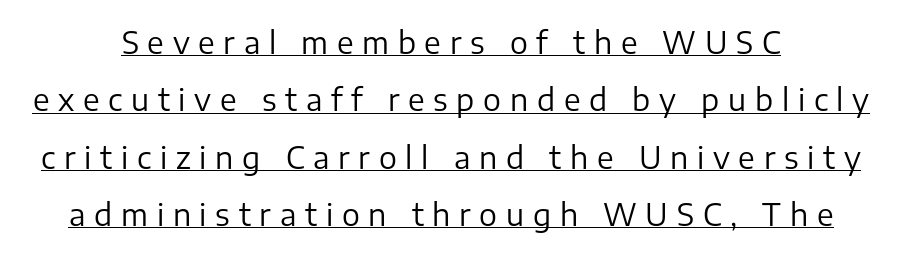
{"serif": "no", "italic": "no", "bold": "no", "weight": "regular", "width": "normal", "stroke_contrast": "low", "x_height": "medium", "monospaced": "no", "underline": "yes", "align": "center", "line_spacing": "loose", "line_spacing_ratio": 1.91, "letter_spacing": "wide", "letter_spacing_em": 0.29, "glyph_px": 30}
